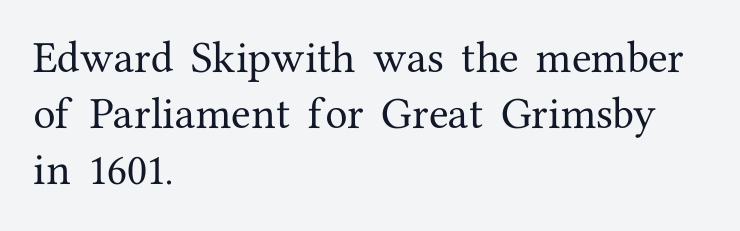
Q: Is the text italic (slanted)? A: No, it is upright.
Q: Is the typeface a serif or a sans-serif typeface? A: Serif.
Q: Is the text underlined? A: No.
Q: How is the paragraph aligned? A: Left-aligned.
Q: Is the spacing between letters normal or unusually wide? A: Normal.
Q: Is the spacing between lines tight, normal or loose? A: Normal.
Q: Width (condensed, normal, or wide)? A: Normal.
Q: Stroke contrast? A: Medium.
Q: x-height? A: Medium.
Q: Monospaced? A: No.
